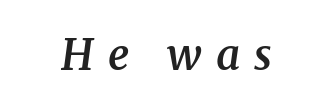
This sample uses expanded letter spacing, leaving extra air between glyphs. Firm but not heavy-handed strokes: this text is semibold. Any mark beneath the type? The region is blank. Looking at the ascenders, they clearly lean. Varying glyph widths throughout — classic text-font behaviour.
